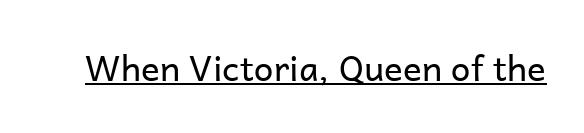
{"serif": "no", "italic": "no", "bold": "no", "weight": "regular", "width": "normal", "stroke_contrast": "low", "x_height": "medium", "monospaced": "no", "underline": "yes", "letter_spacing": "normal", "letter_spacing_em": 0.0, "glyph_px": 35}
